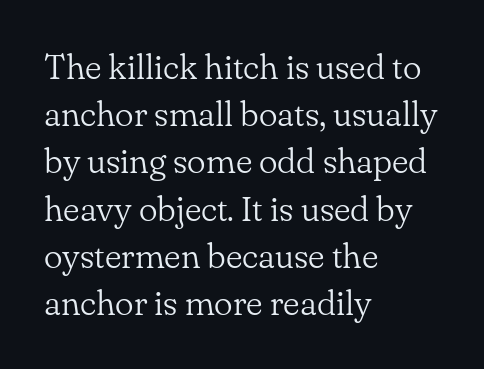
The image shows 35 px light serif type, upright; set left-aligned, normal line spacing (1.35x), normal letter spacing, not underlined; low stroke contrast and a small x-height.
